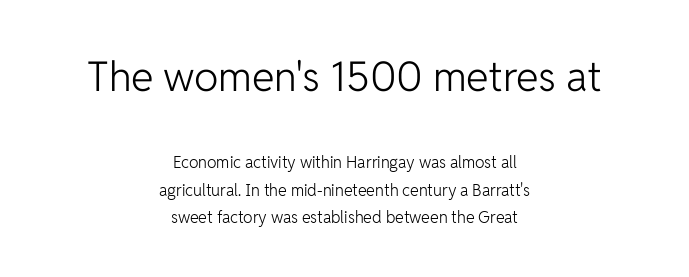
The block of text has a typical density, with ordinary space between rows. Is the letter spacing exaggerated? No — it looks like the ordinary default. The strip under each line holds only bare page. Serif or sans? Sans — the stroke terminals are bare.
